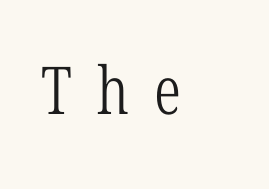
The baseline area is clear. Stems here are at most as thick as an everyday book face. Note the varied advance widths — an 'i' is clearly narrower than an 'm'. Examine the stroke ends and you'll spot serifs. The line texture is sparse and dotted thanks to wide tracking.
